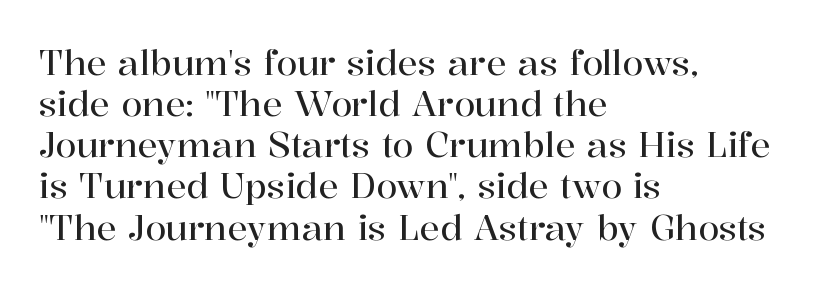
Which margin do the lines hug? The left one — the right edge is uneven. A typesetter would call this proportional, since set widths differ per character. Tracking value appears to be zero — textbook default spacing. The glyphs in this specimen are seriffed.
